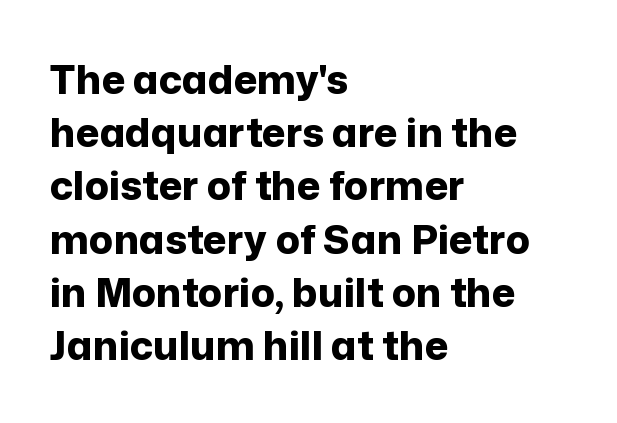
Q: Is the text bold? A: Yes.
Q: Is the text italic (slanted)? A: No, it is upright.
Q: Is the typeface a serif or a sans-serif typeface? A: Sans-serif.
Q: Is the text underlined? A: No.
Q: How is the paragraph aligned? A: Left-aligned.
Q: Is the spacing between letters normal or unusually wide? A: Normal.
Q: Is the spacing between lines tight, normal or loose? A: Normal.
Q: Width (condensed, normal, or wide)? A: Normal.
Q: Stroke contrast? A: Low.
Q: x-height? A: Medium.
Q: Monospaced? A: No.
